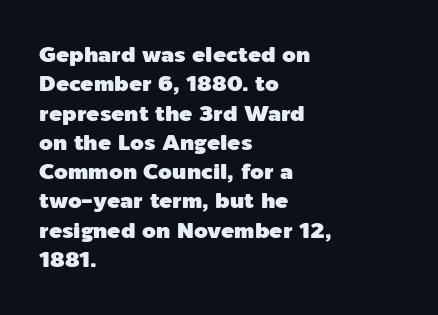
{"italic": "no", "underline": "no", "align": "left", "line_spacing": "normal", "line_spacing_ratio": 1.33, "letter_spacing": "normal", "letter_spacing_em": 0.0, "glyph_px": 22}
